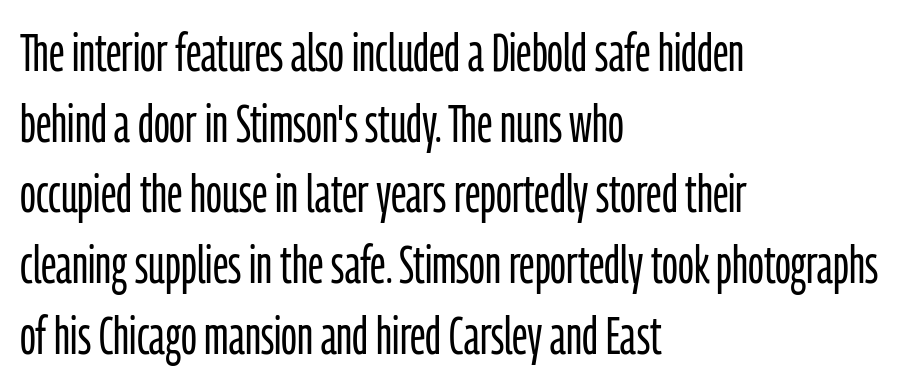
The rendering anchors every line to the left-hand side. The letters look calm and open, with moderate or lighter stems. The lines sit at an ordinary, default distance from one another. The designer went with a sans here, leaving each stem footless. Posture: straight, roman, zero tilt. Here the glyphs are tracked normally, forming tight word shapes.
